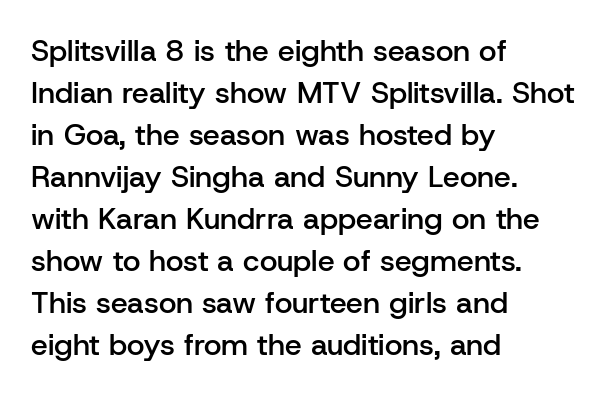
Q: Is the text bold? A: Semi-bold.
Q: Is the text italic (slanted)? A: No, it is upright.
Q: Is the typeface a serif or a sans-serif typeface? A: Sans-serif.
Q: Is the text underlined? A: No.
Q: How is the paragraph aligned? A: Left-aligned.
Q: Is the spacing between letters normal or unusually wide? A: Normal.
Q: Is the spacing between lines tight, normal or loose? A: Normal.
Q: Width (condensed, normal, or wide)? A: Normal.
Q: Stroke contrast? A: Low.
Q: x-height? A: Medium.
Q: Monospaced? A: No.
